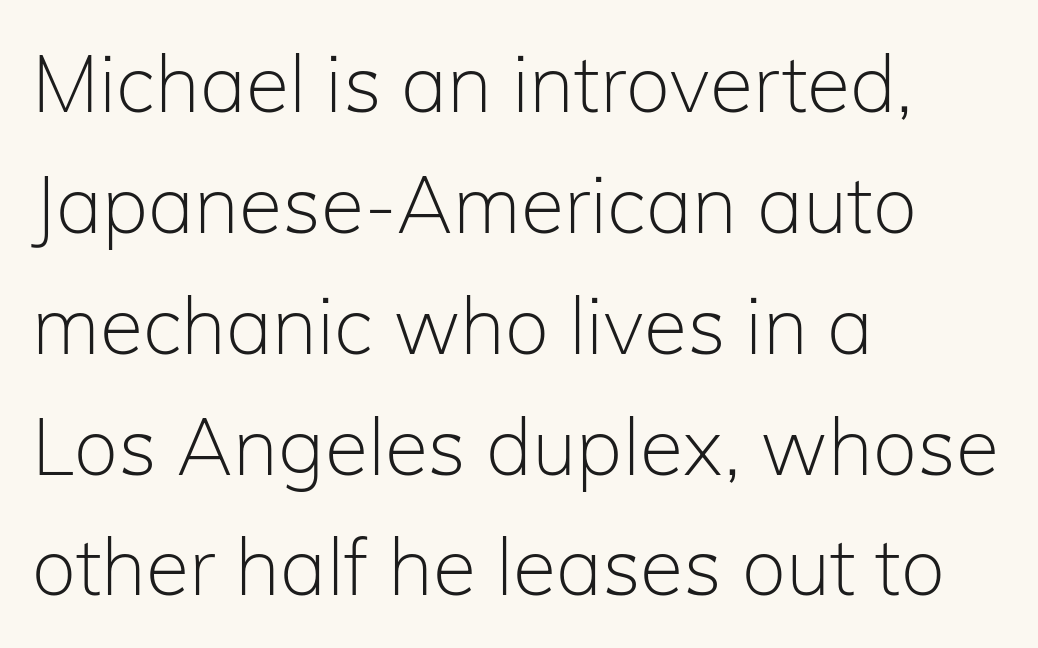
Weight: not bold — regular or lighter. A typesetter would label this face a sans. Default kerning and tracking; the words read as compact shapes. Typeset ragged right — the left edge is the straight one. Students, observe: this is what conventionally led text looks like. These lines are rendered in a variable-pitch font.
